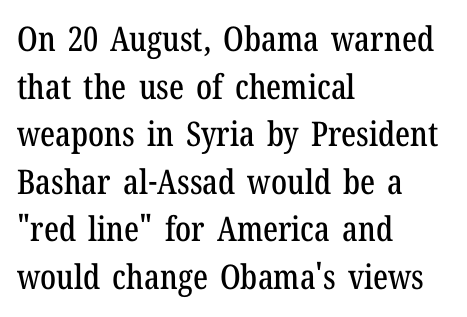
Q: Is the text italic (slanted)? A: No, it is upright.
Q: Is the typeface a serif or a sans-serif typeface? A: Serif.
Q: Is the text underlined? A: No.
Q: How is the paragraph aligned? A: Left-aligned.
Q: Is the spacing between letters normal or unusually wide? A: Normal.
Q: Is the spacing between lines tight, normal or loose? A: Normal.
Q: Width (condensed, normal, or wide)? A: Condensed.
Q: Stroke contrast? A: Low.
Q: x-height? A: Medium.
Q: Monospaced? A: No.
